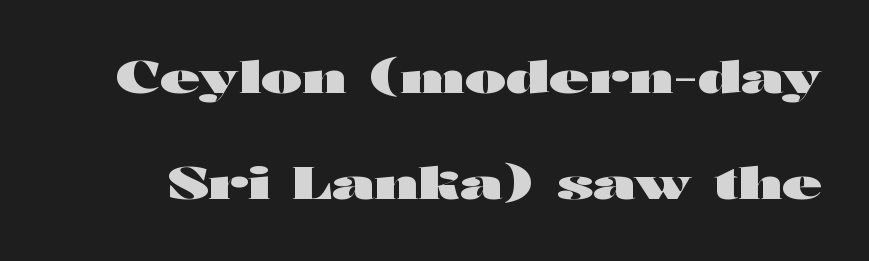
Q: Is the text bold? A: Yes.
Q: Is the text italic (slanted)? A: No, it is upright.
Q: Is the typeface a serif or a sans-serif typeface? A: Serif.
Q: Is the text underlined? A: No.
Q: Is the spacing between letters normal or unusually wide? A: Normal.
Q: Is the spacing between lines tight, normal or loose? A: Loose.
Q: Width (condensed, normal, or wide)? A: Wide.
Q: Stroke contrast? A: High.
Q: x-height? A: Medium.
Q: Monospaced? A: No.
